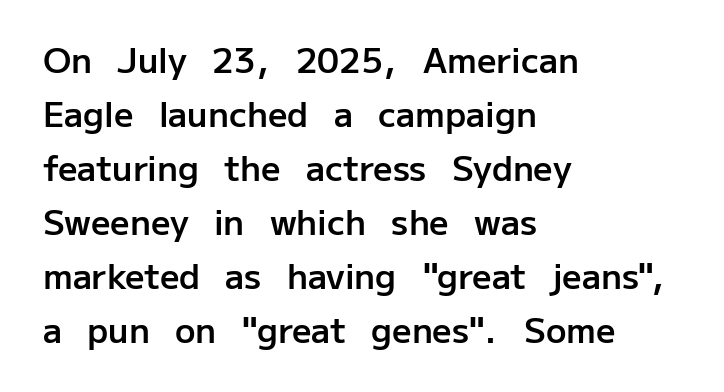
The image shows 34 px semibold sans-serif type, upright; set left-aligned, normal line spacing (1.59x), normal letter spacing, not underlined; low stroke contrast and a medium x-height.
